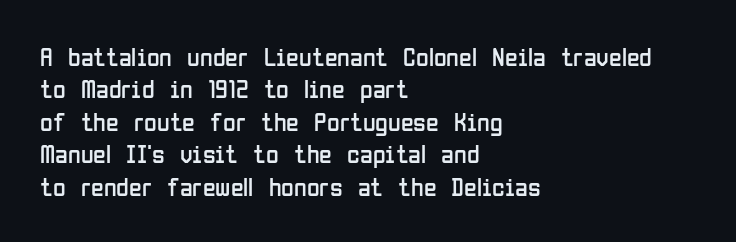
Q: Is the text bold? A: No.
Q: Is the text italic (slanted)? A: No, it is upright.
Q: Is the text underlined? A: No.
Q: How is the paragraph aligned? A: Left-aligned.
Q: Is the spacing between letters normal or unusually wide? A: Normal.
Q: Is the spacing between lines tight, normal or loose? A: Normal.
